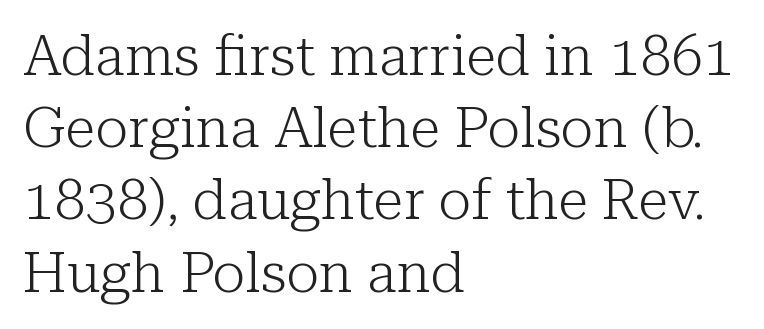
Q: Is the text bold? A: No.
Q: Is the text italic (slanted)? A: No, it is upright.
Q: Is the typeface a serif or a sans-serif typeface? A: Serif.
Q: Is the text underlined? A: No.
Q: How is the paragraph aligned? A: Left-aligned.
Q: Is the spacing between letters normal or unusually wide? A: Normal.
Q: Is the spacing between lines tight, normal or loose? A: Normal.
Q: Width (condensed, normal, or wide)? A: Normal.
Q: Stroke contrast? A: Low.
Q: x-height? A: Medium.
Q: Monospaced? A: No.
